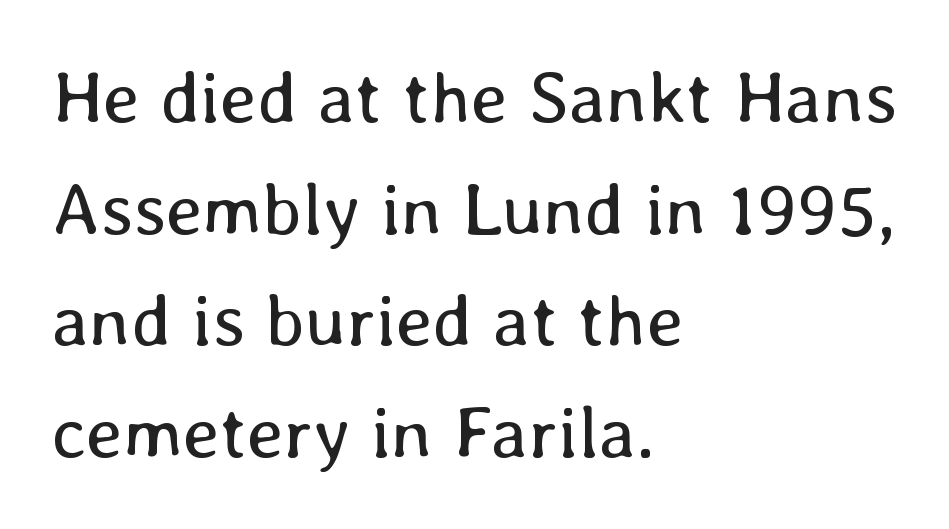
Q: Is the text bold? A: No.
Q: Is the text italic (slanted)? A: No, it is upright.
Q: Is the text underlined? A: No.
Q: How is the paragraph aligned? A: Left-aligned.
Q: Is the spacing between letters normal or unusually wide? A: Normal.
Q: Is the spacing between lines tight, normal or loose? A: Normal.
Q: Width (condensed, normal, or wide)? A: Normal.
Q: Stroke contrast? A: Low.
Q: x-height? A: Medium.
Q: Monospaced? A: No.
